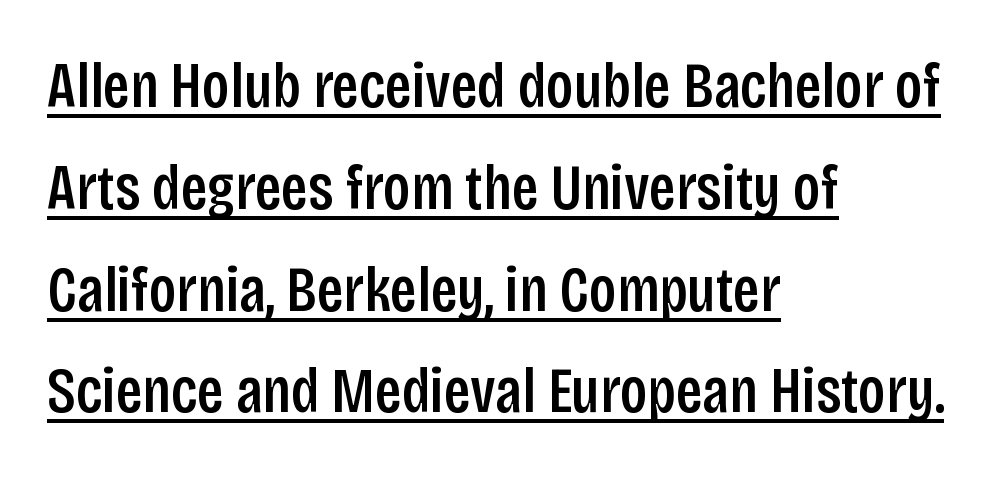
The image shows 64 px condensed sans-serif type, upright; set left-aligned, normal line spacing (1.59x), normal letter spacing, underlined; low stroke contrast and a large x-height.
